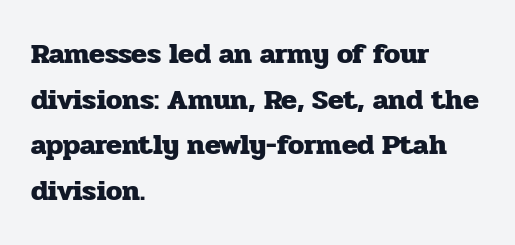
This sample uses an upright cut, with every glyph sitting square on the baseline. A typesetter would label this face a serif. In terms of leading, this rendering sits right in the middle. A typesetter would call this zero additional tracking. The passage shown is typed in a proportional face where columns would drift. The foot of each line stays bare and open.
